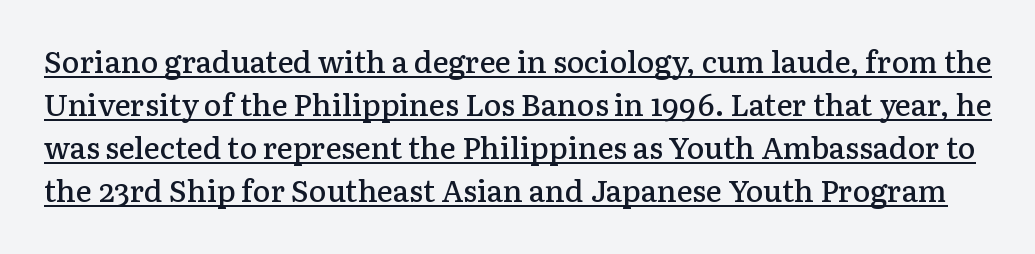
Q: Is the text bold? A: Semi-bold.
Q: Is the text italic (slanted)? A: No, it is upright.
Q: Is the typeface a serif or a sans-serif typeface? A: Serif.
Q: Is the text underlined? A: Yes.
Q: Is the spacing between letters normal or unusually wide? A: Normal.
Q: Is the spacing between lines tight, normal or loose? A: Normal.
Q: Width (condensed, normal, or wide)? A: Normal.
Q: Stroke contrast? A: Low.
Q: x-height? A: Medium.
Q: Monospaced? A: No.
